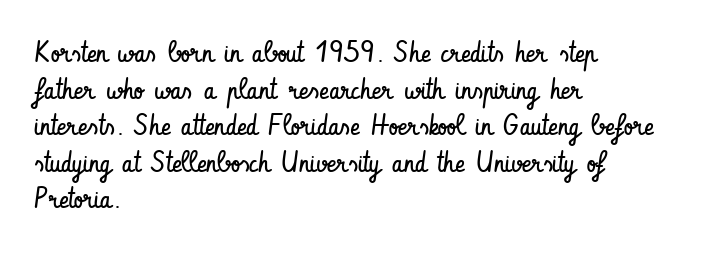
Caption: standard tracking, unaltered. This sample uses an upright cut, with every glyph sitting square on the baseline. Weight class: somewhere from thin through regular. The space beneath each line is pristine and unruled.
